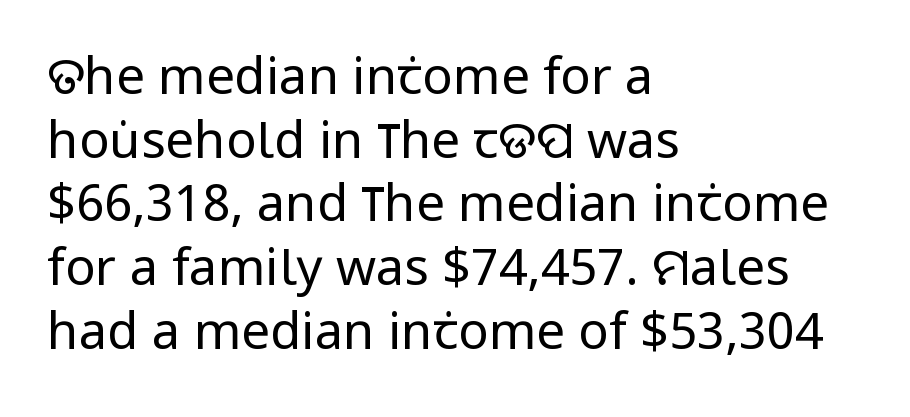
Q: Is the text bold? A: No.
Q: Is the text italic (slanted)? A: No, it is upright.
Q: Is the typeface a serif or a sans-serif typeface? A: Sans-serif.
Q: Is the text underlined? A: No.
Q: How is the paragraph aligned? A: Left-aligned.
Q: Is the spacing between letters normal or unusually wide? A: Normal.
Q: Is the spacing between lines tight, normal or loose? A: Normal.
Q: Width (condensed, normal, or wide)? A: Condensed.
Q: Stroke contrast? A: Low.
Q: x-height? A: Large.
Q: Monospaced? A: No.
